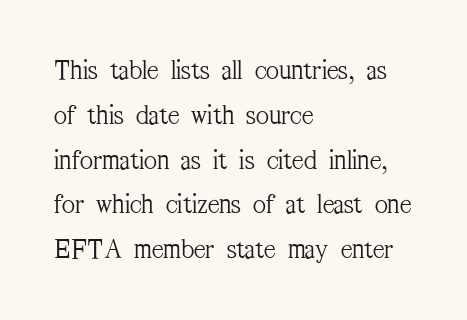
{"serif": "yes", "italic": "no", "bold": "no", "weight": "light", "width": "condensed", "stroke_contrast": "medium", "x_height": "medium", "monospaced": "no", "underline": "no", "align": "left", "line_spacing": "normal", "line_spacing_ratio": 1.6, "letter_spacing": "normal", "letter_spacing_em": 0.0, "glyph_px": 28}
